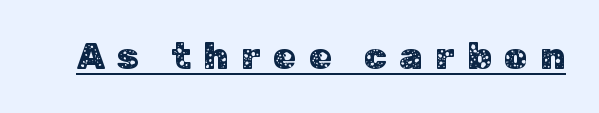
Q: Is the text italic (slanted)? A: No, it is upright.
Q: Is the typeface a serif or a sans-serif typeface? A: Sans-serif.
Q: Is the text underlined? A: Yes.
Q: Is the spacing between letters normal or unusually wide? A: Unusually wide.
Q: Width (condensed, normal, or wide)? A: Normal.
Q: Stroke contrast? A: Low.
Q: x-height? A: Medium.
Q: Monospaced? A: No.
